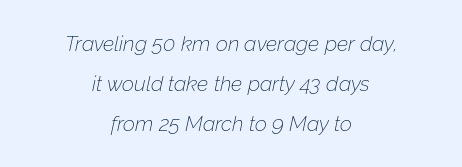
Q: Is the text bold? A: No.
Q: Is the text italic (slanted)? A: Yes, it leans right by about 12 degrees.
Q: Is the text underlined? A: No.
Q: How is the paragraph aligned? A: Centered.
Q: Is the spacing between letters normal or unusually wide? A: Normal.
Q: Is the spacing between lines tight, normal or loose? A: Loose.
